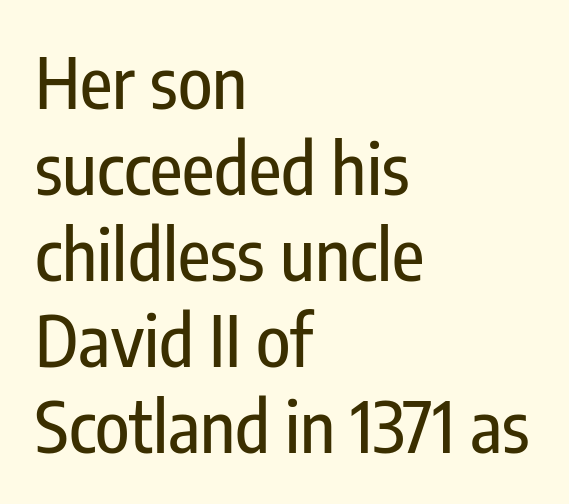
{"serif": "no", "italic": "no", "width": "condensed", "stroke_contrast": "low", "x_height": "medium", "monospaced": "no", "underline": "no", "align": "left", "line_spacing_ratio": 1.21, "letter_spacing": "normal", "letter_spacing_em": 0.0, "glyph_px": 71}
